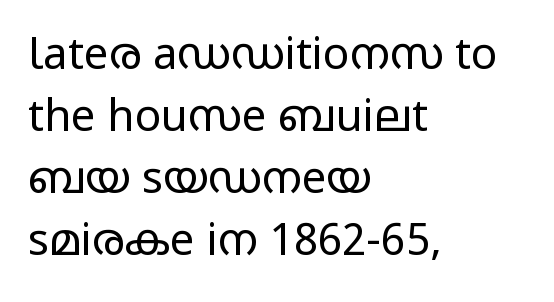
Q: Is the text bold? A: No.
Q: Is the text italic (slanted)? A: No, it is upright.
Q: Is the typeface a serif or a sans-serif typeface? A: Sans-serif.
Q: Is the text underlined? A: No.
Q: How is the paragraph aligned? A: Left-aligned.
Q: Is the spacing between letters normal or unusually wide? A: Normal.
Q: Is the spacing between lines tight, normal or loose? A: Normal.
Q: Width (condensed, normal, or wide)? A: Wide.
Q: Stroke contrast? A: Low.
Q: x-height? A: Medium.
Q: Monospaced? A: No.
